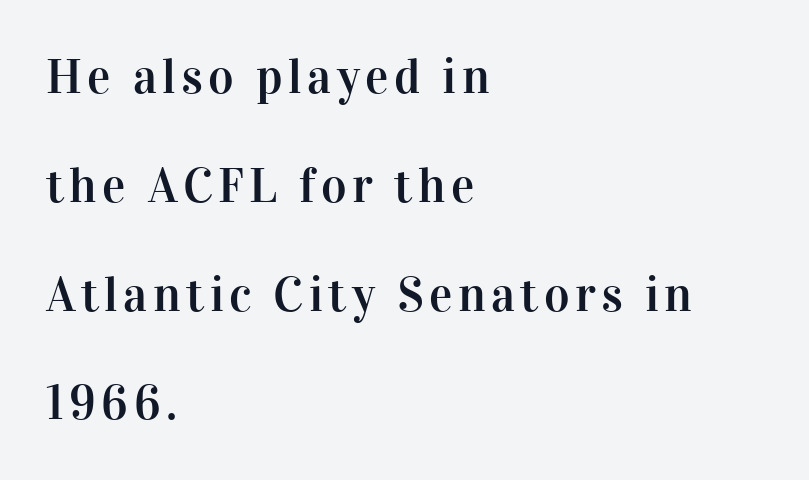
{"serif": "yes", "italic": "no", "width": "normal", "stroke_contrast": "high", "x_height": "medium", "monospaced": "no", "underline": "no", "align": "left", "line_spacing": "loose", "line_spacing_ratio": 2.22, "glyph_px": 49}
